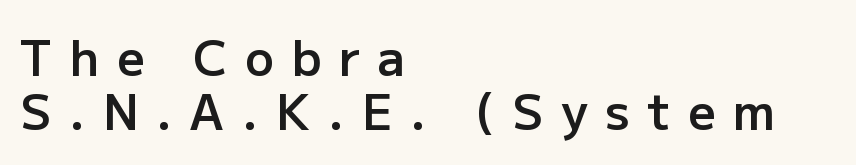
Each row of text sits above clean, open space. Weight: semibold (demi). Caption: multi-line text, flush left, ragged right. The face used here is proportionally spaced, like ordinary book or web type.
